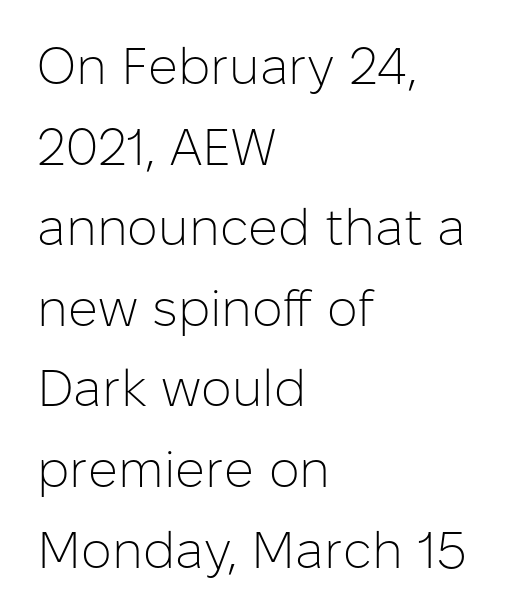
The image shows 52 px light sans-serif type, upright; set left-aligned, normal line spacing (1.55x), normal letter spacing, not underlined; low stroke contrast and a medium x-height.
